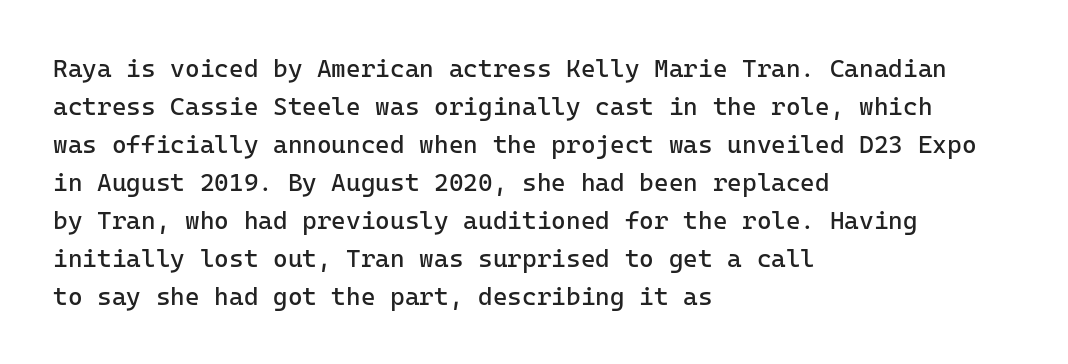
The font's upright variant was chosen for this text. The specimen omits any rule beneath the text block's lines. All the whitespace from short lines collects on the right. Tracking here is standard; glyphs follow each other at the usual distance.
